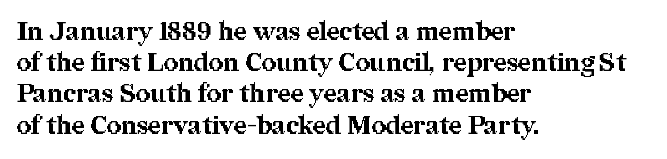
Caption: standard tracking, unaltered. Weight: bold. Line beginnings align vertically; line endings do not. The type sits square on the baseline with zero lean.
